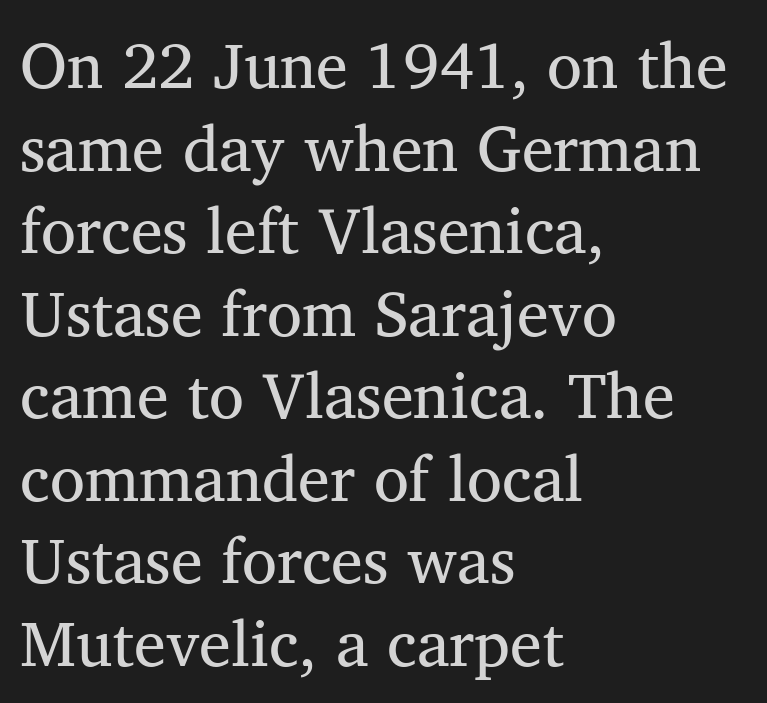
{"serif": "yes", "italic": "no", "width": "normal", "stroke_contrast": "medium", "x_height": "medium", "monospaced": "no", "underline": "no", "align": "left", "line_spacing": "normal", "line_spacing_ratio": 1.29, "letter_spacing": "normal", "letter_spacing_em": 0.0, "glyph_px": 64}
